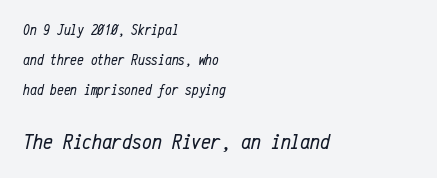
Q: Is the text bold? A: No.
Q: Is the text italic (slanted)? A: Yes, it leans right by about 12 degrees.
Q: Is the text underlined? A: No.
Q: How is the paragraph aligned? A: Left-aligned.
Q: Is the spacing between letters normal or unusually wide? A: Normal.
Q: Is the spacing between lines tight, normal or loose? A: Loose.
Q: Which block of text is set in a larger size, the first (top) or the second (bottom)? A: The second (bottom) one.
